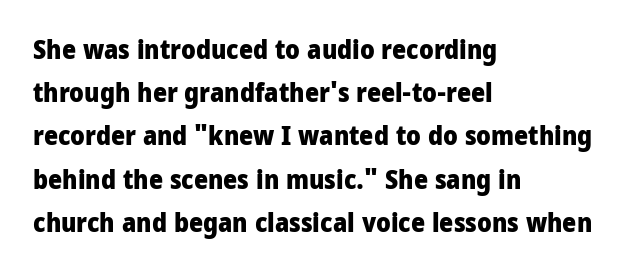
Layout note: lines flush left. Decoration check: the copy has no underline. Each new line begins a customary step beneath the previous one. The characters look thick and weighty, a clear bold. Do the letters lean? They stand straight.
